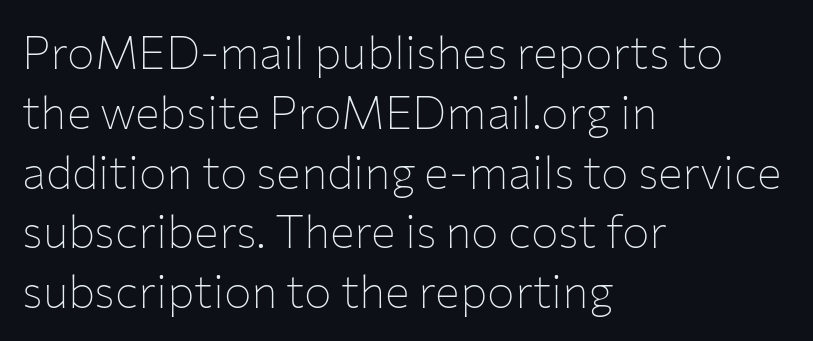
{"serif": "no", "italic": "no", "bold": "no", "weight": "thin", "width": "normal", "stroke_contrast": "low", "x_height": "medium", "monospaced": "no", "underline": "no", "align": "left", "line_spacing": "normal", "line_spacing_ratio": 1.3, "letter_spacing": "normal", "letter_spacing_em": 0.0, "glyph_px": 46}
